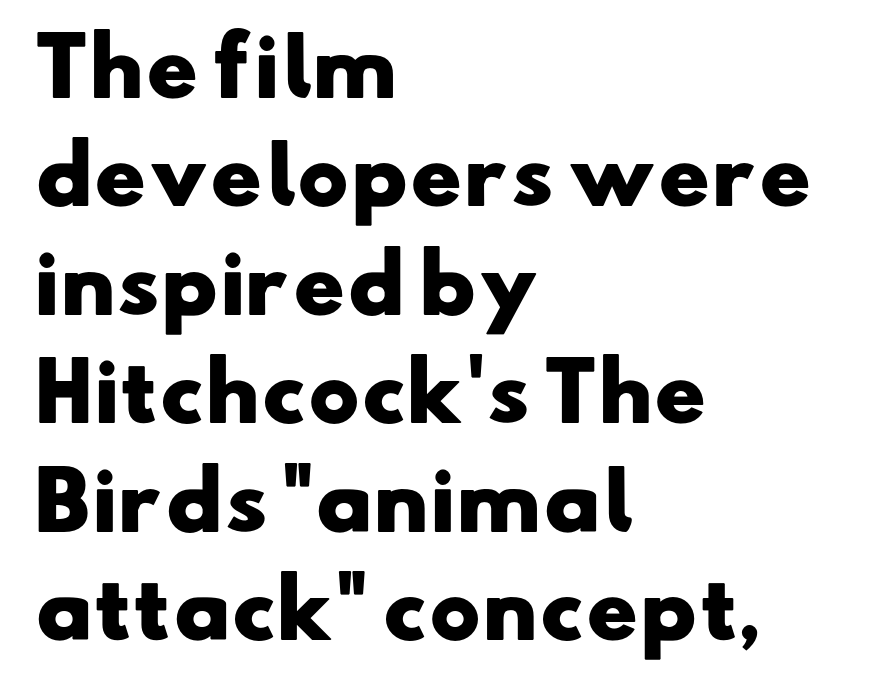
{"serif": "no", "bold": "yes", "weight": "heavy", "width": "wide", "stroke_contrast": "low", "x_height": "small", "monospaced": "no", "underline": "no", "align": "left", "line_spacing": "normal", "line_spacing_ratio": 1.39, "letter_spacing": "normal", "letter_spacing_em": 0.0, "glyph_px": 78}
